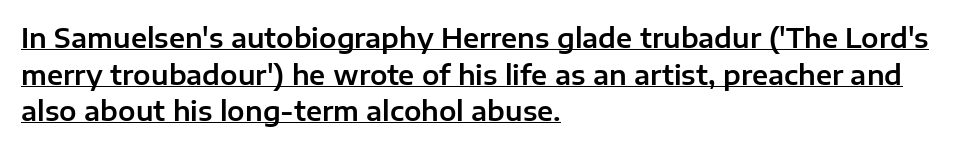
Students, observe: this is what conventionally led text looks like. The lettering stays uniformly vertical, giving the passage a roman look. Typeset ragged right — the left edge is the straight one. You could call the tracking neutral — neither tight nor loose. These characters rest on top of a visible drawn line.
